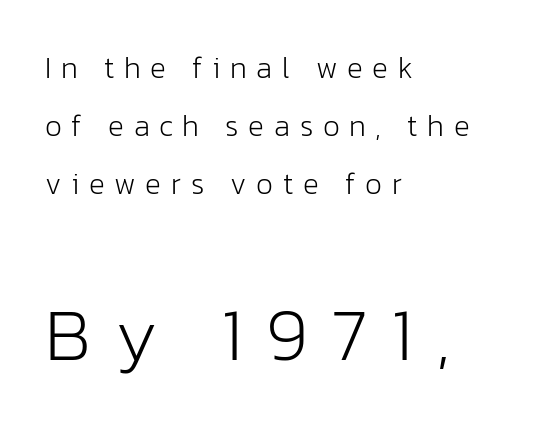
The image shows 74 px light sans-serif type, upright; set left-aligned, loose line spacing (1.93x), unusually wide letter spacing (+0.32 em), not underlined; the second (bottom) block is 2.47x larger; low stroke contrast and a medium x-height.
